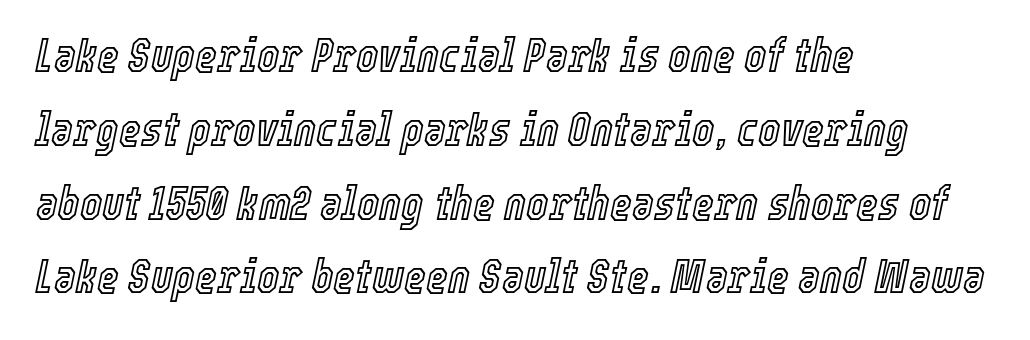
The image shows 47 px condensed type, italic (leaning right); set left-aligned, normal line spacing (1.57x), normal letter spacing, not underlined; a medium x-height.
